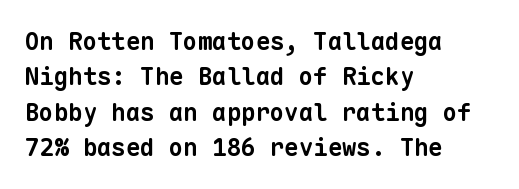
The image shows 24 px bold type; set left-aligned, normal line spacing (1.47x), normal letter spacing, not underlined.
